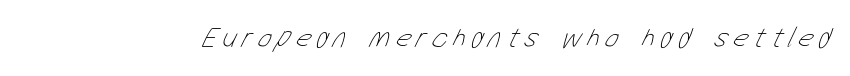
{"bold": "no", "weight": "thin", "width": "condensed", "stroke_contrast": "low", "x_height": "medium", "monospaced": "no", "underline": "no", "glyph_px": 29}
